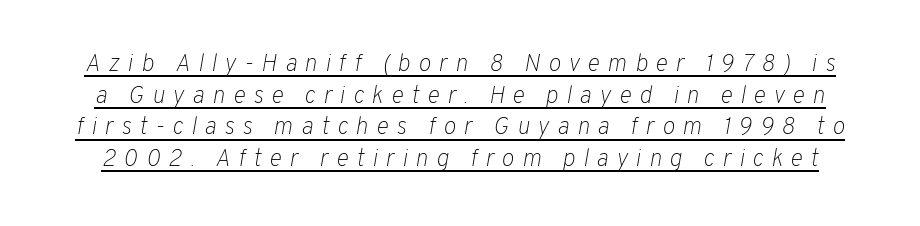
Q: Is the text bold? A: No.
Q: Is the text italic (slanted)? A: Yes, it leans right by about 10 degrees.
Q: Is the text underlined? A: Yes.
Q: Is the spacing between letters normal or unusually wide? A: Unusually wide.
Q: Is the spacing between lines tight, normal or loose? A: Normal.
